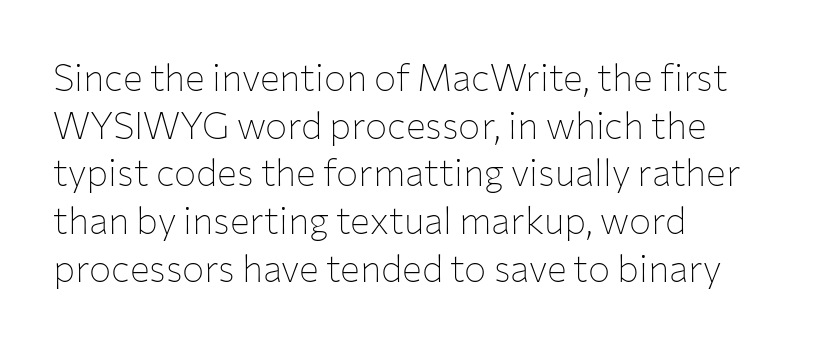
Rendered with straight, roman letterforms. The weight tops out at a normal text grade. The letters advance in unequal steps, a hallmark of proportional type. Caption: standard tracking, unaltered. Look at the bottom of the vertical strokes: they stop flat, with no serifs. Typeset ragged right — the left edge is the straight one.
